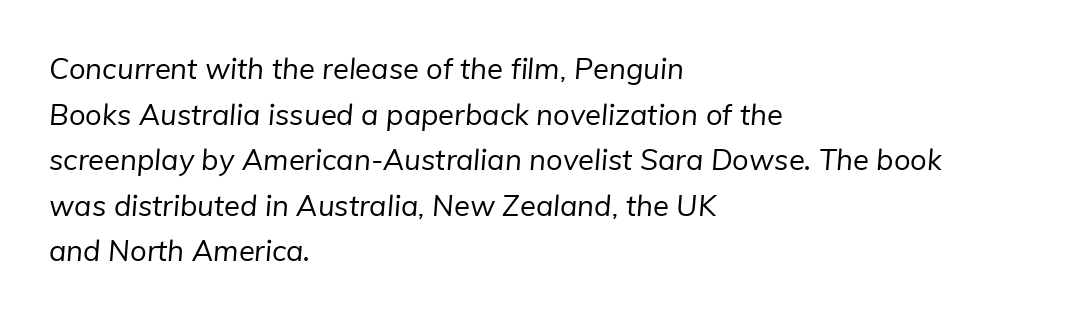
The image shows 29 px regular-weight sans-serif type; set left-aligned, normal line spacing (1.57x), normal letter spacing, not underlined; low stroke contrast and a medium x-height.
